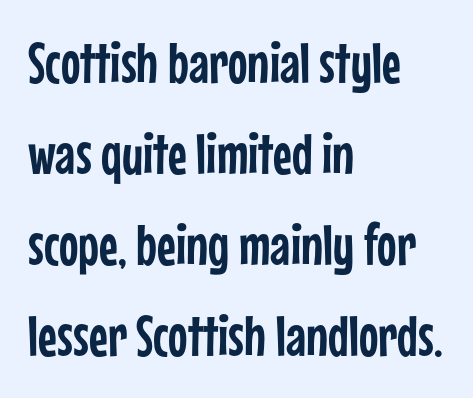
Check where the strokes stop: nothing finishes them off — pure sans. The axis of the letterforms is exactly vertical. No extra tracking has been applied to these lines. The paragraph has a hard left edge and a soft right edge.
